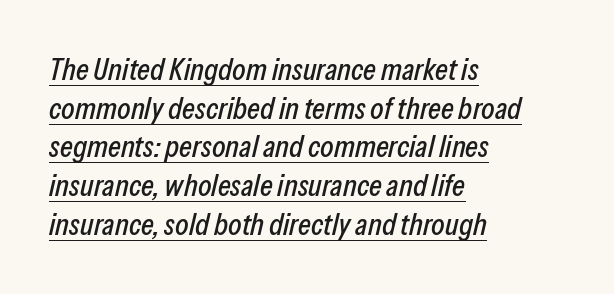
Q: Is the text italic (slanted)? A: Yes, it leans right by about 13 degrees.
Q: Is the text underlined? A: Yes.
Q: How is the paragraph aligned? A: Left-aligned.
Q: Is the spacing between letters normal or unusually wide? A: Normal.
Q: Is the spacing between lines tight, normal or loose? A: Normal.
Q: Width (condensed, normal, or wide)? A: Condensed.
Q: Stroke contrast? A: Low.
Q: x-height? A: Medium.
Q: Monospaced? A: No.
